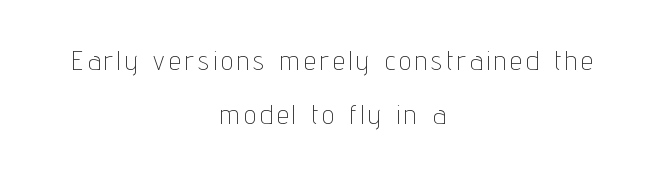
Honestly, the rows look like they've been pulled way apart. Type without underlining. The text block is weighted toward neither margin, spreading evenly from the middle. Is there any slant? The stems are plumb. The cut favours lightness, reaching ordinary text weight at its darkest.
